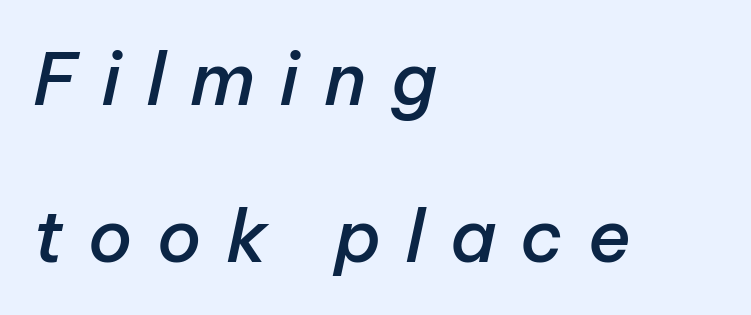
Q: Is the text bold? A: Semi-bold.
Q: Is the text italic (slanted)? A: Yes, it leans right by about 12 degrees.
Q: Is the text underlined? A: No.
Q: How is the paragraph aligned? A: Left-aligned.
Q: Is the spacing between letters normal or unusually wide? A: Unusually wide.
Q: Is the spacing between lines tight, normal or loose? A: Loose.
Q: Width (condensed, normal, or wide)? A: Normal.
Q: Stroke contrast? A: Low.
Q: x-height? A: Medium.
Q: Monospaced? A: No.
